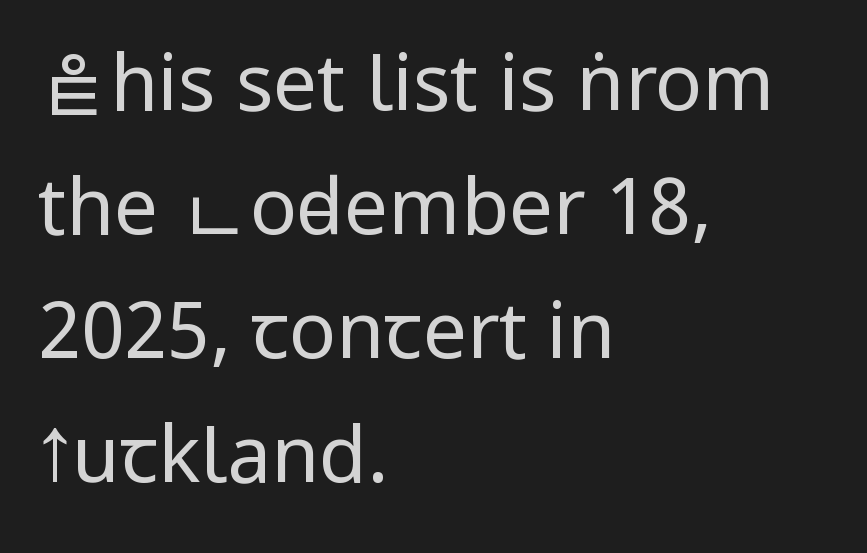
The image shows 78 px regular-weight, condensed sans-serif type, upright; set left-aligned, normal line spacing (1.59x), normal letter spacing, not underlined; low stroke contrast and a large x-height.
